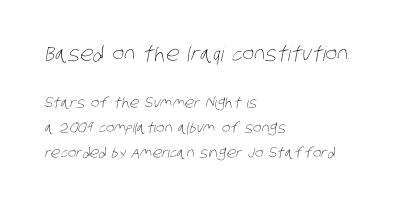
Q: Is the text bold? A: No.
Q: Is the text underlined? A: No.
Q: How is the paragraph aligned? A: Left-aligned.
Q: Is the spacing between letters normal or unusually wide? A: Normal.
Q: Which block of text is set in a larger size, the first (top) or the second (bottom)? A: The first (top) one.
